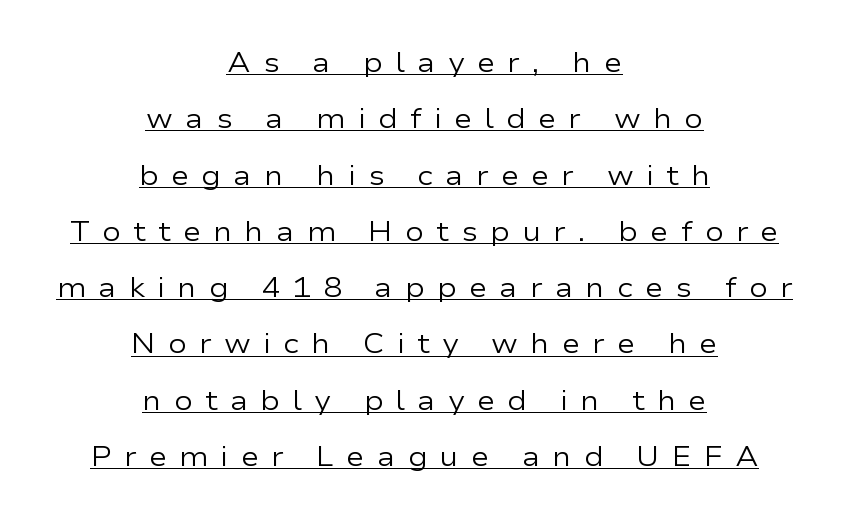
The image shows 28 px regular-weight, wide sans-serif type, upright; set centered, loose line spacing (2.01x), unusually wide letter spacing (+0.43 em), underlined; low stroke contrast and a medium x-height.
